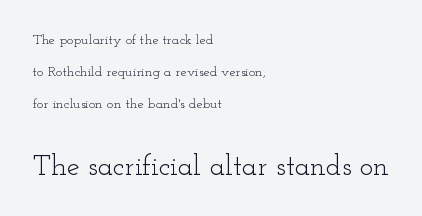
The image shows 29 px light, wide serif type, upright; set left-aligned, loose line spacing (2.3x), normal letter spacing, not underlined; the second (bottom) block is 2.07x larger; low stroke contrast and a small x-height.
